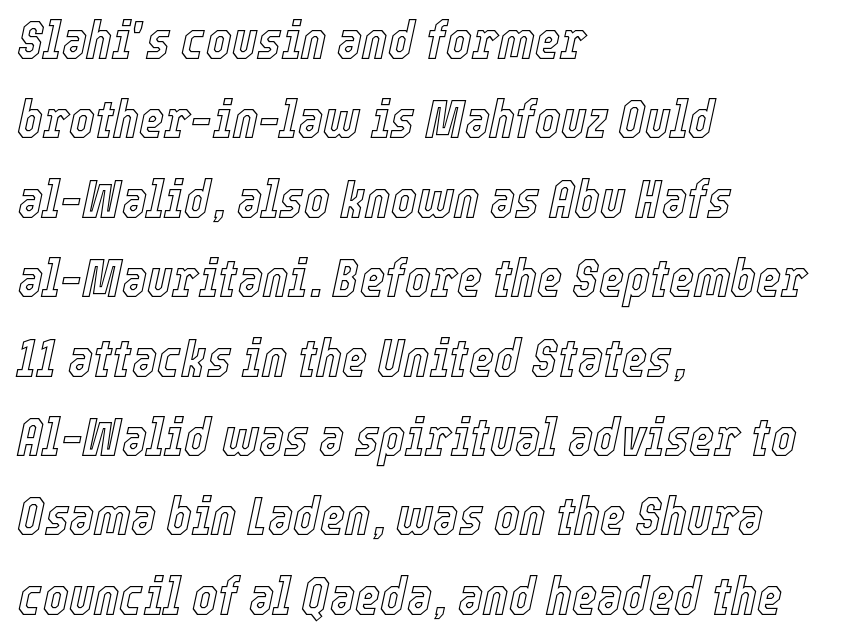
The image shows 54 px condensed type, italic (leaning right); set left-aligned, normal line spacing (1.47x), normal letter spacing, not underlined; a medium x-height.
